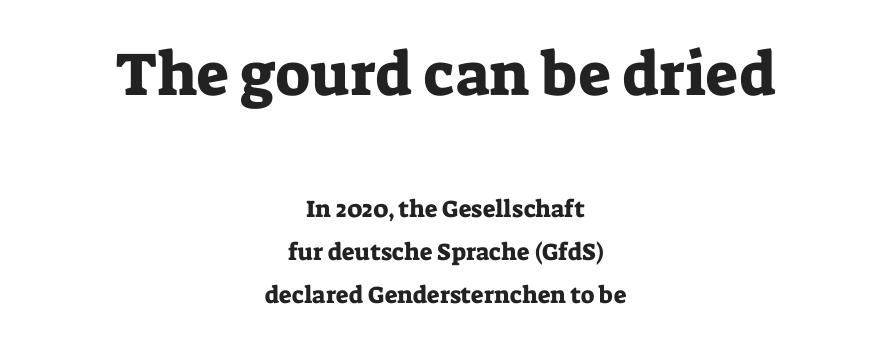
Q: Is the text italic (slanted)? A: No, it is upright.
Q: Is the typeface a serif or a sans-serif typeface? A: Serif.
Q: Is the text underlined? A: No.
Q: How is the paragraph aligned? A: Centered.
Q: Is the spacing between letters normal or unusually wide? A: Normal.
Q: Which block of text is set in a larger size, the first (top) or the second (bottom)? A: The first (top) one.
Q: Width (condensed, normal, or wide)? A: Normal.
Q: Stroke contrast? A: Low.
Q: x-height? A: Medium.
Q: Monospaced? A: No.
